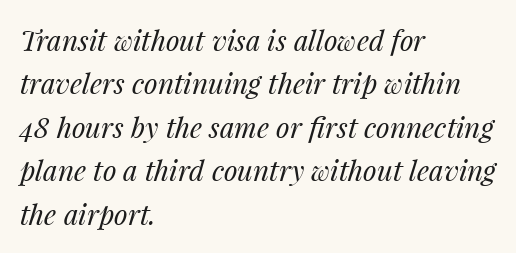
The image shows 28 px regular-weight type, italic (leaning right); set left-aligned, normal line spacing (1.55x), normal letter spacing, not underlined; medium stroke contrast and a medium x-height.
